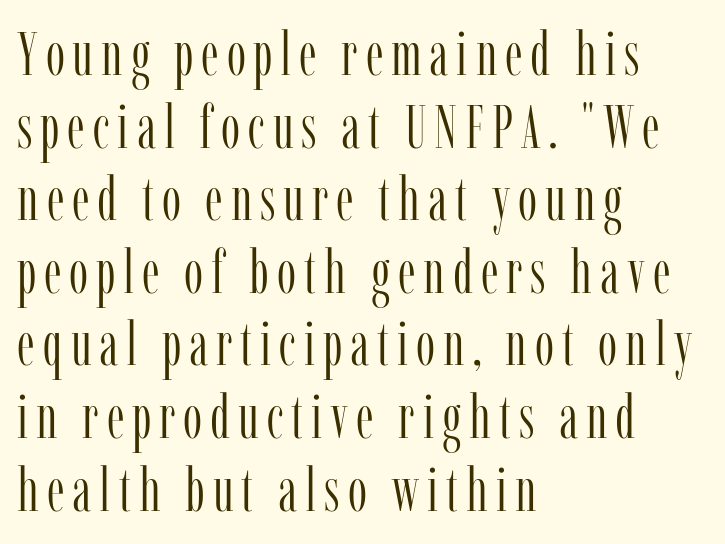
Q: Is the text bold? A: No.
Q: Is the text italic (slanted)? A: No, it is upright.
Q: Is the typeface a serif or a sans-serif typeface? A: Serif.
Q: Is the text underlined? A: No.
Q: How is the paragraph aligned? A: Left-aligned.
Q: Width (condensed, normal, or wide)? A: Condensed.
Q: Stroke contrast? A: Low.
Q: x-height? A: Medium.
Q: Monospaced? A: No.
